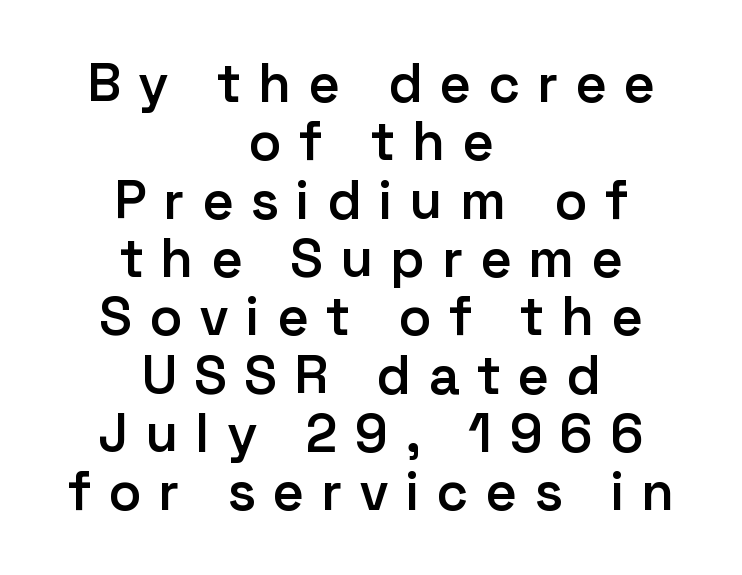
Q: Is the text bold? A: Semi-bold.
Q: Is the text italic (slanted)? A: No, it is upright.
Q: Is the typeface a serif or a sans-serif typeface? A: Sans-serif.
Q: Is the text underlined? A: No.
Q: How is the paragraph aligned? A: Centered.
Q: Is the spacing between letters normal or unusually wide? A: Unusually wide.
Q: Is the spacing between lines tight, normal or loose? A: Tight.
Q: Width (condensed, normal, or wide)? A: Normal.
Q: Stroke contrast? A: Low.
Q: x-height? A: Medium.
Q: Monospaced? A: No.
